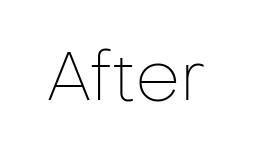
{"serif": "no", "italic": "no", "bold": "no", "weight": "thin", "width": "normal", "stroke_contrast": "low", "x_height": "medium", "monospaced": "no", "underline": "no", "letter_spacing": "normal", "letter_spacing_em": 0.0, "glyph_px": 69}
